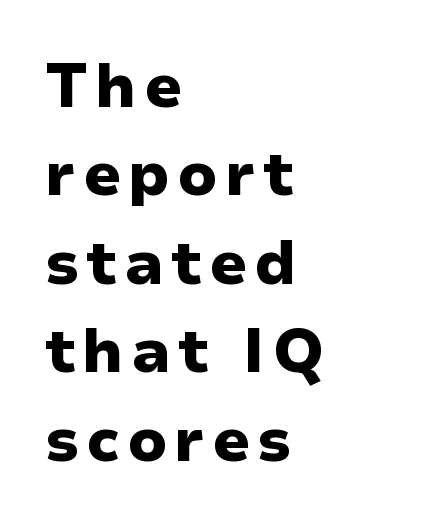
Q: Is the text bold? A: Yes.
Q: Is the text italic (slanted)? A: No, it is upright.
Q: Is the typeface a serif or a sans-serif typeface? A: Sans-serif.
Q: Is the text underlined? A: No.
Q: How is the paragraph aligned? A: Left-aligned.
Q: Is the spacing between lines tight, normal or loose? A: Normal.
Q: Width (condensed, normal, or wide)? A: Normal.
Q: Stroke contrast? A: Low.
Q: x-height? A: Medium.
Q: Monospaced? A: No.
